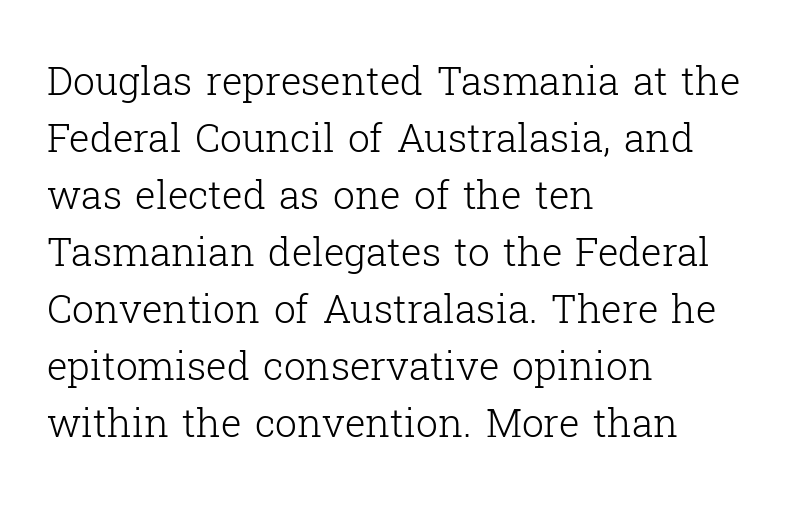
Tracking value appears to be zero — textbook default spacing. The zone under the glyphs is completely vacant. This block has exactly the height ordinary leading produces. This sample is left-justified, so line endings fall wherever the words run out. Spacing verdict: proportional, widths tailored to each character. The lettering holds an erect, upright posture throughout.
